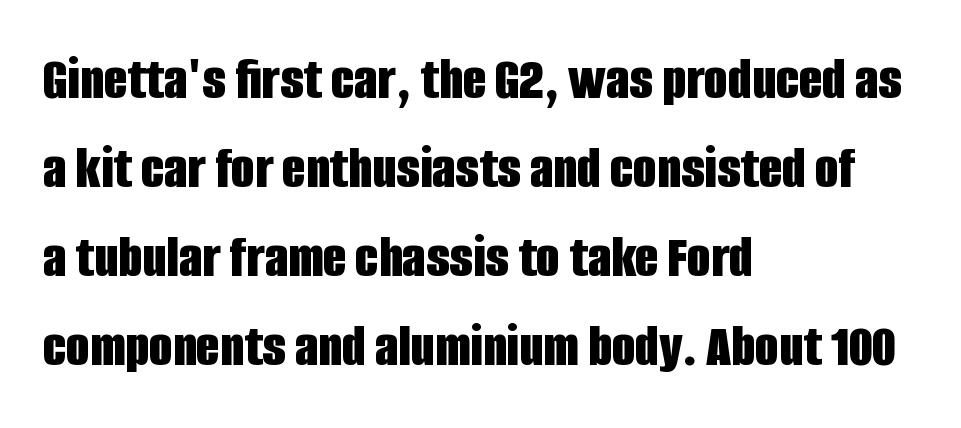
{"serif": "no", "italic": "no", "bold": "yes", "weight": "bold", "width": "condensed", "stroke_contrast": "low", "x_height": "large", "monospaced": "no", "underline": "no", "align": "left", "line_spacing": "normal", "line_spacing_ratio": 1.46, "letter_spacing": "normal", "letter_spacing_em": 0.0, "glyph_px": 61}
